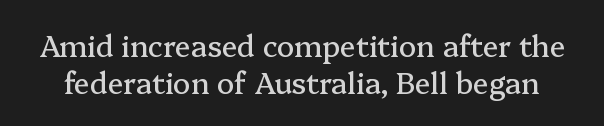
The space between consecutive lines is moderate. The rendering keeps characters at their native spacing. Is this a fixed-width face? No — the glyphs have proportional, varying widths. The lettering stays uniformly vertical, giving the passage a roman look.
